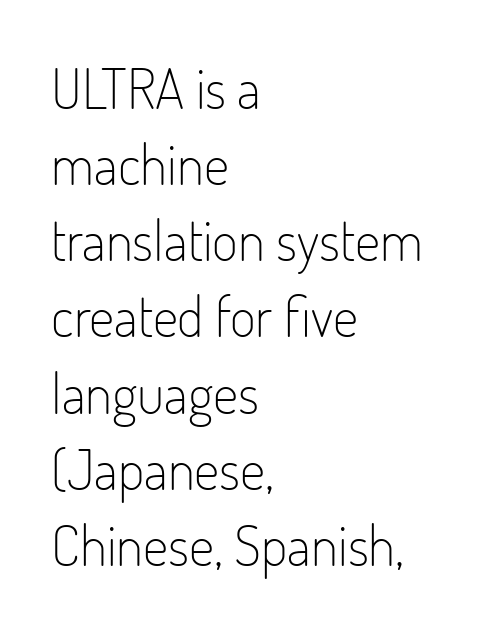
Q: Is the text bold? A: No.
Q: Is the text italic (slanted)? A: No, it is upright.
Q: Is the typeface a serif or a sans-serif typeface? A: Sans-serif.
Q: Is the text underlined? A: No.
Q: How is the paragraph aligned? A: Left-aligned.
Q: Is the spacing between letters normal or unusually wide? A: Normal.
Q: Is the spacing between lines tight, normal or loose? A: Normal.
Q: Width (condensed, normal, or wide)? A: Condensed.
Q: Stroke contrast? A: Low.
Q: x-height? A: Small.
Q: Monospaced? A: No.
